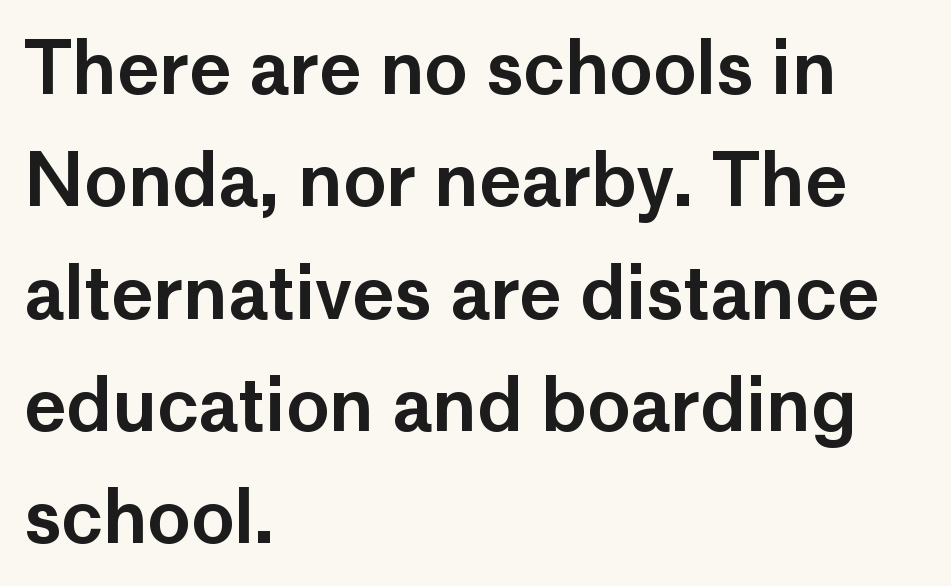
{"serif": "no", "italic": "no", "width": "normal", "stroke_contrast": "low", "x_height": "medium", "monospaced": "no", "underline": "no", "align": "left", "line_spacing": "normal", "line_spacing_ratio": 1.56, "letter_spacing": "normal", "letter_spacing_em": 0.0, "glyph_px": 72}
